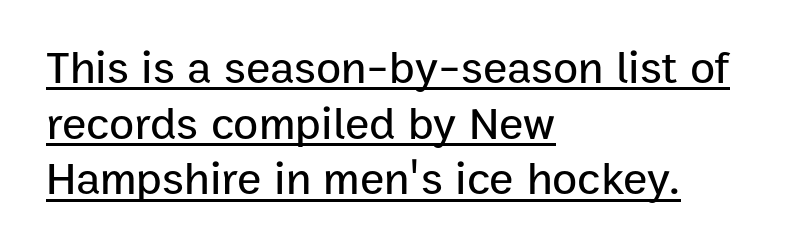
The image shows 46 px sans-serif type, upright; set left-aligned, line spacing 1.21x, normal letter spacing, underlined; low stroke contrast and a medium x-height.
